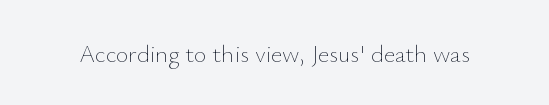
Q: Is the text bold? A: No.
Q: Is the text italic (slanted)? A: No, it is upright.
Q: Is the text underlined? A: No.
Q: Is the spacing between letters normal or unusually wide? A: Normal.
